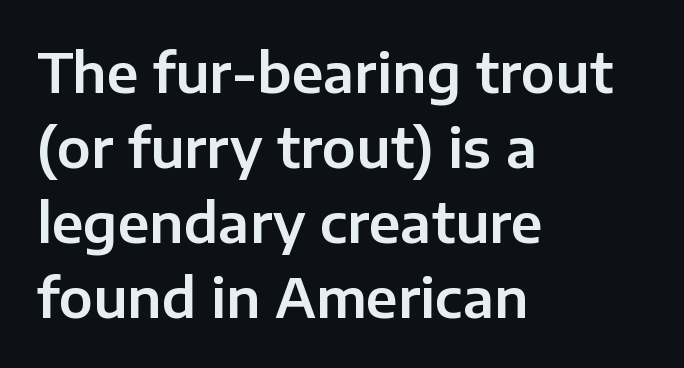
The face used here is rendered with its standard letterfit. The vertical gap from one line to the next is medium. Clear beneath every line of the passage. What kind of face is this? One without serifs — a sans. You can tell it's not italic because the verticals are truly vertical. In CSS terms this would be text-align: left.
